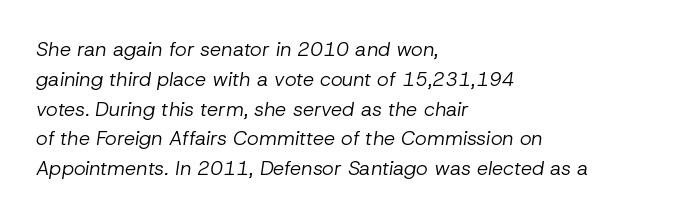
Q: Is the text bold? A: No.
Q: Is the text italic (slanted)? A: Yes, it leans right by about 8 degrees.
Q: Is the text underlined? A: No.
Q: How is the paragraph aligned? A: Left-aligned.
Q: Is the spacing between letters normal or unusually wide? A: Normal.
Q: Is the spacing between lines tight, normal or loose? A: Normal.
